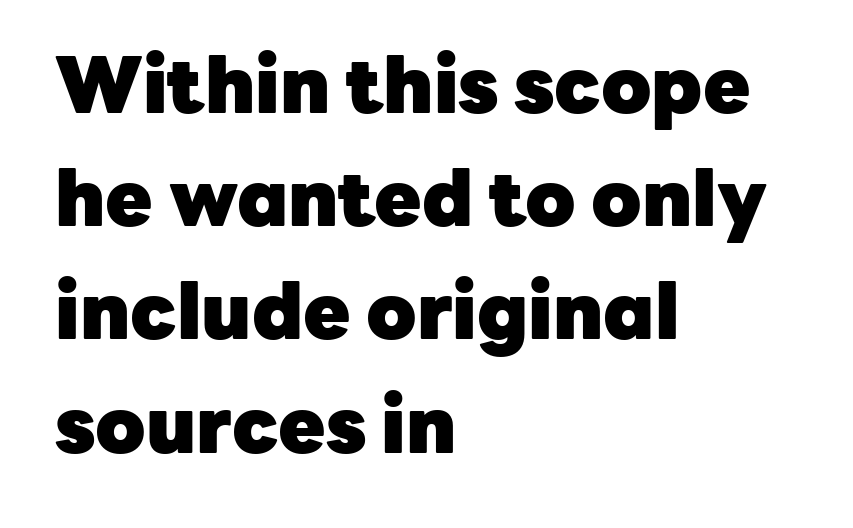
Q: Is the text bold? A: Yes.
Q: Is the text italic (slanted)? A: No, it is upright.
Q: Is the typeface a serif or a sans-serif typeface? A: Sans-serif.
Q: Is the text underlined? A: No.
Q: How is the paragraph aligned? A: Left-aligned.
Q: Is the spacing between letters normal or unusually wide? A: Normal.
Q: Is the spacing between lines tight, normal or loose? A: Normal.
Q: Width (condensed, normal, or wide)? A: Normal.
Q: Stroke contrast? A: Low.
Q: x-height? A: Medium.
Q: Monospaced? A: No.
